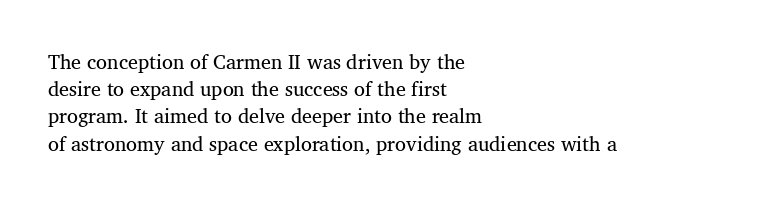
Glyph-to-glyph distance matches everyday printed text. The gap between lines stays unmarked. Vertical stems look standard width or narrower in stroke. The passage shown stacks its lines at a standard gap. The compositor pushed each line to the left boundary.
